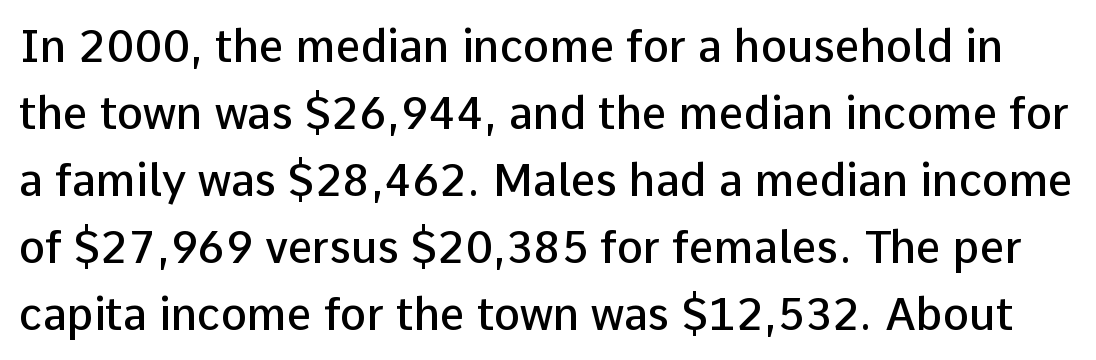
Is there much room between lines? A standard amount, neither cramped nor airy. Glyph-to-glyph distance matches everyday printed text. Is this a sans? Yes — the strokes have no serifs. Is the type bold? Partly — it's a semibold, heavier than regular but not fully bold.
